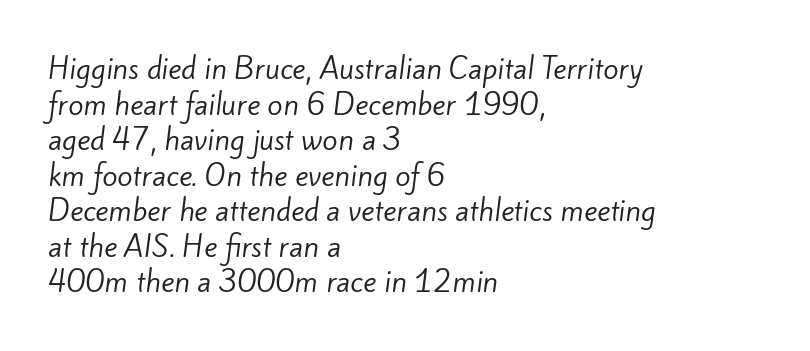
Q: Is the text bold? A: No.
Q: Is the typeface a serif or a sans-serif typeface? A: Sans-serif.
Q: Is the text underlined? A: No.
Q: How is the paragraph aligned? A: Left-aligned.
Q: Is the spacing between letters normal or unusually wide? A: Normal.
Q: Is the spacing between lines tight, normal or loose? A: Normal.
Q: Width (condensed, normal, or wide)? A: Normal.
Q: Stroke contrast? A: Low.
Q: x-height? A: Small.
Q: Monospaced? A: No.
